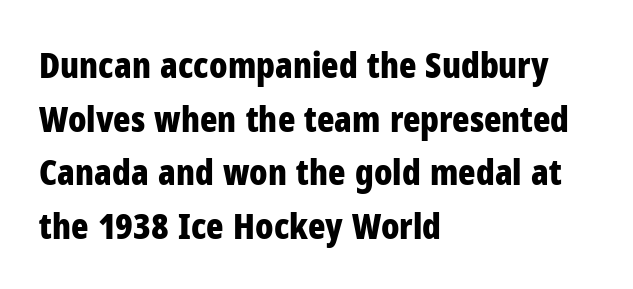
Q: Is the text bold? A: Yes.
Q: Is the text italic (slanted)? A: No, it is upright.
Q: Is the typeface a serif or a sans-serif typeface? A: Sans-serif.
Q: Is the text underlined? A: No.
Q: How is the paragraph aligned? A: Left-aligned.
Q: Is the spacing between letters normal or unusually wide? A: Normal.
Q: Is the spacing between lines tight, normal or loose? A: Normal.
Q: Width (condensed, normal, or wide)? A: Condensed.
Q: Stroke contrast? A: Low.
Q: x-height? A: Medium.
Q: Monospaced? A: No.
